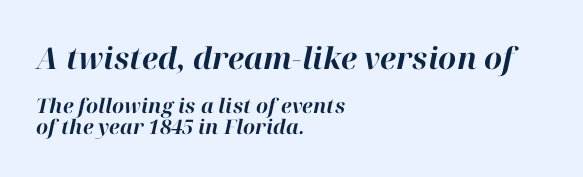
The image shows 30 px bold type, italic (leaning right); set left-aligned, tight line spacing (1.05x), normal letter spacing, not underlined; the first (top) block is 1.5x larger; high stroke contrast and a medium x-height.
